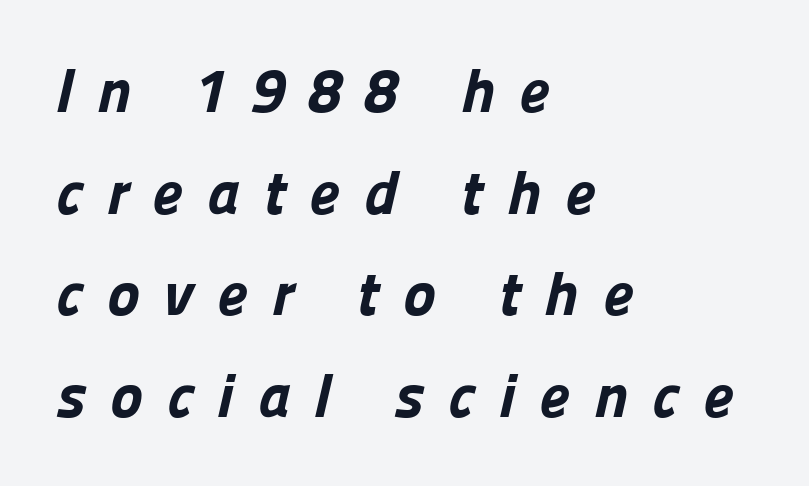
The image shows 62 px bold sans-serif type; set left-aligned, normal line spacing (1.64x), unusually wide letter spacing (+0.38 em), not underlined; low stroke contrast and a medium x-height.
